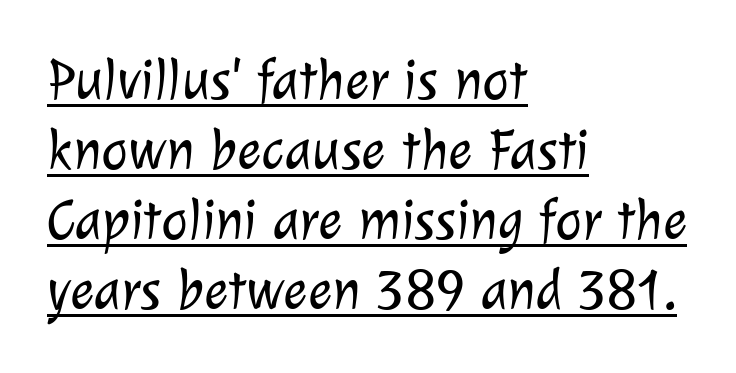
Q: Is the text bold? A: No.
Q: Is the typeface a serif or a sans-serif typeface? A: Sans-serif.
Q: Is the text underlined? A: Yes.
Q: How is the paragraph aligned? A: Left-aligned.
Q: Is the spacing between letters normal or unusually wide? A: Normal.
Q: Width (condensed, normal, or wide)? A: Normal.
Q: Stroke contrast? A: Low.
Q: x-height? A: Medium.
Q: Monospaced? A: No.
